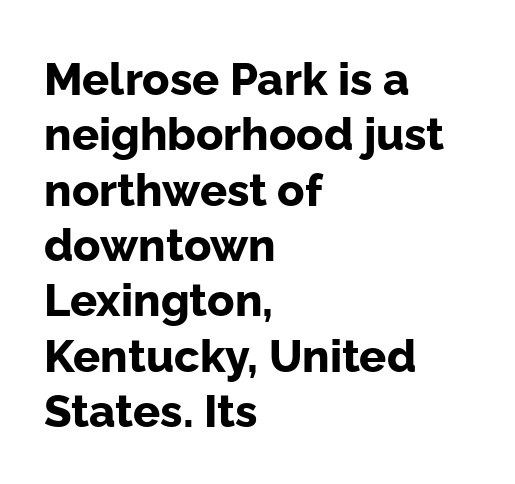
{"serif": "no", "italic": "no", "bold": "yes", "weight": "bold", "width": "normal", "stroke_contrast": "low", "x_height": "medium", "monospaced": "no", "underline": "no", "align": "left", "line_spacing_ratio": 1.23, "letter_spacing": "normal", "letter_spacing_em": 0.0, "glyph_px": 45}
